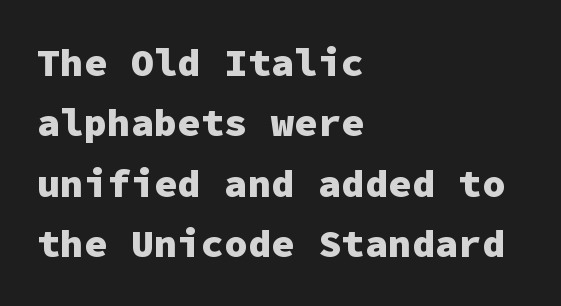
The letters carry no serifs — their stems end cleanly without finishing strokes. Every letter is thick-stroked: bold, no question. Compared with typical body copy, the letter spacing here is the same. It's the straight-up-and-down kind of type. Summary of vertical rhythm: regular, with standard interline spacing.
